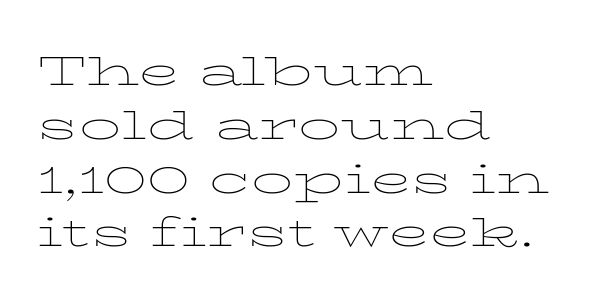
Q: Is the text bold? A: No.
Q: Is the text italic (slanted)? A: No, it is upright.
Q: Is the typeface a serif or a sans-serif typeface? A: Serif.
Q: Is the text underlined? A: No.
Q: How is the paragraph aligned? A: Left-aligned.
Q: Is the spacing between letters normal or unusually wide? A: Normal.
Q: Is the spacing between lines tight, normal or loose? A: Normal.
Q: Width (condensed, normal, or wide)? A: Wide.
Q: Stroke contrast? A: Low.
Q: x-height? A: Medium.
Q: Monospaced? A: No.
